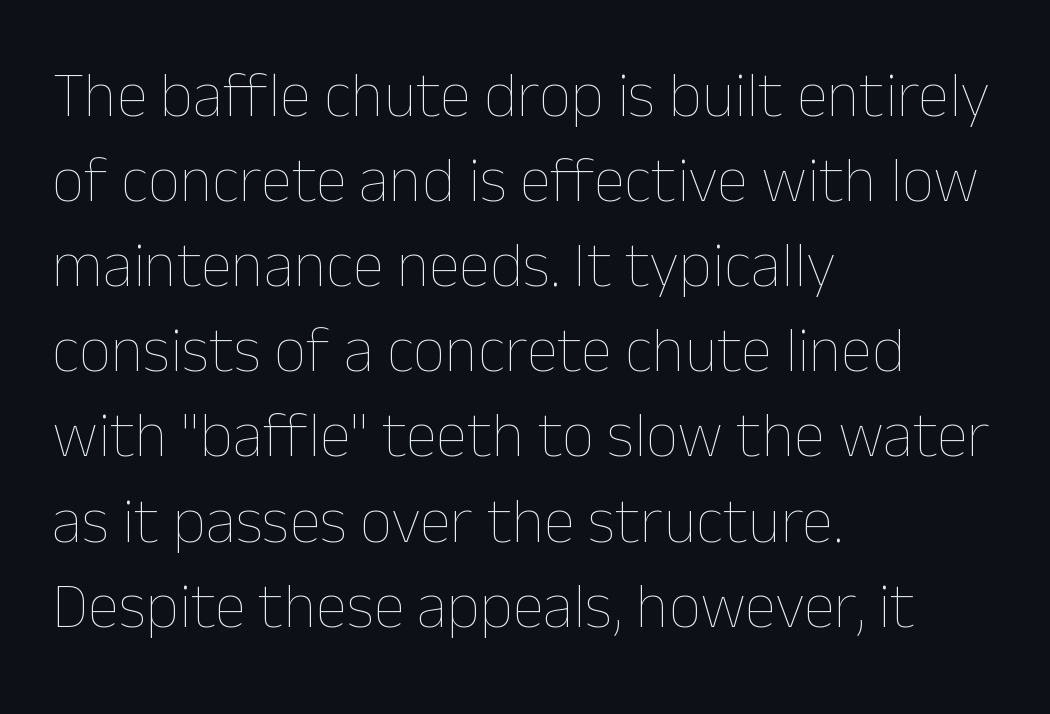
Check under the words: just untouched page. Compared with typical body copy, the letter spacing here is the same. Students, observe: this is what conventionally led text looks like. Proportional: the letters do not fall into vertical columns. This reads as an unemphasized weight, regular at the heaviest. A typesetter would mark this as roman, not italic.
